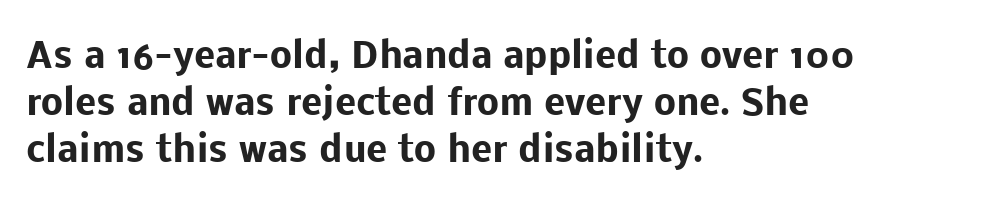
{"serif": "no", "italic": "no", "bold": "yes", "weight": "heavy", "width": "normal", "stroke_contrast": "low", "x_height": "medium", "monospaced": "no", "underline": "no", "align": "left", "line_spacing": "normal", "line_spacing_ratio": 1.34, "letter_spacing": "normal", "letter_spacing_em": 0.0, "glyph_px": 35}
